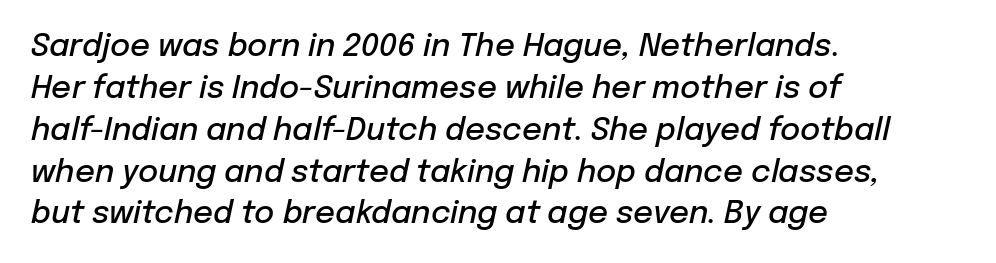
{"italic": "yes", "lean": "right", "slant_degrees": 12, "bold": "semi", "weight": "semibold", "width": "normal", "stroke_contrast": "low", "x_height": "medium", "monospaced": "no", "underline": "no", "align": "left", "line_spacing": "normal", "line_spacing_ratio": 1.35, "letter_spacing": "normal", "letter_spacing_em": 0.0, "glyph_px": 31}
